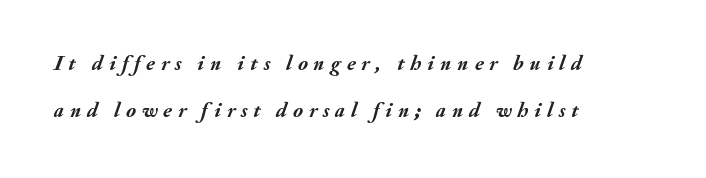
Every letter is thick-stroked: bold, no question. Quick note: interline space is abundant. Display-style spreading of the glyphs; the letterfit is very open. Underline: absent.
